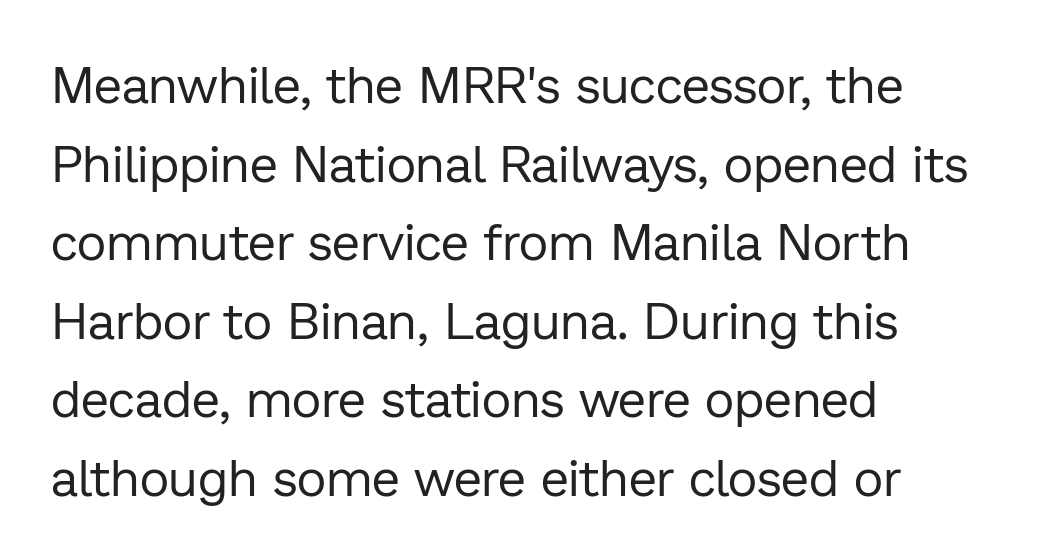
{"serif": "no", "italic": "no", "bold": "no", "weight": "regular", "width": "normal", "stroke_contrast": "low", "x_height": "medium", "monospaced": "no", "underline": "no", "align": "left", "line_spacing": "normal", "line_spacing_ratio": 1.54, "letter_spacing": "normal", "letter_spacing_em": 0.0, "glyph_px": 51}
